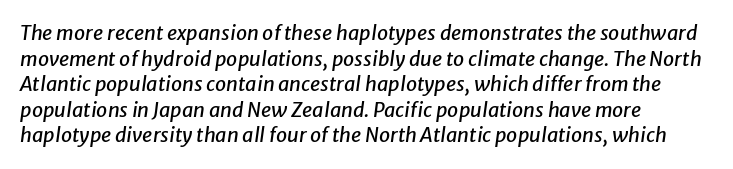
Just letters on the line, the space beneath them empty. Reading down the block, your eye returns to a fixed left position each line. The specimen reads as italic at a glance. What stands out about the letter spacing? Nothing — it is the standard amount. Vertically, the passage feels balanced, rows spaced as you'd expect.
